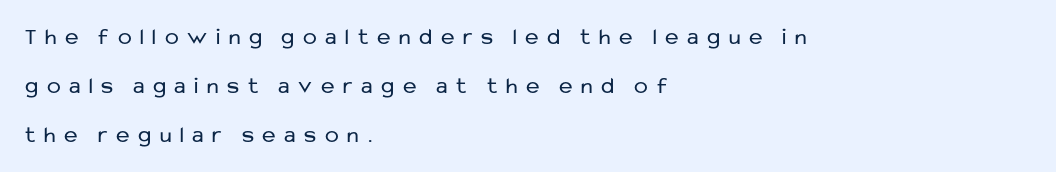
Each new line begins a long way beneath the previous one. Quick note: underline off. Each stroke keeps to a modest, everyday thickness or less. Is the letter spacing exaggerated? Yes — the characters are pushed far apart. Every row of glyphs begins at an identical x-position on the left.
